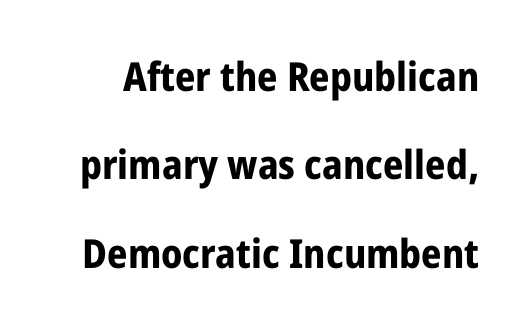
The image shows 40 px bold, condensed sans-serif type, upright; set loose line spacing (2.21x), normal letter spacing, not underlined; low stroke contrast and a large x-height.
